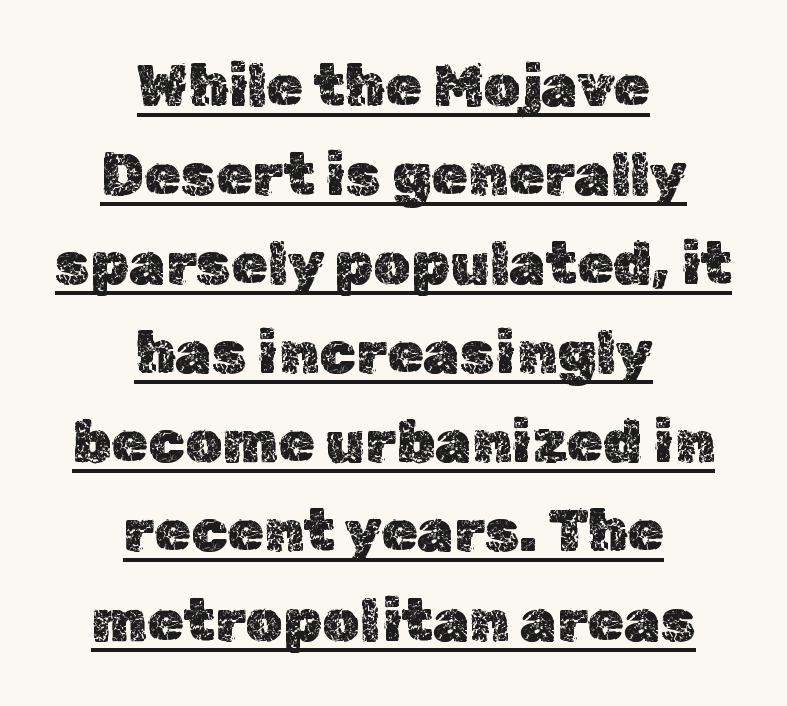
Q: Is the text italic (slanted)? A: No, it is upright.
Q: Is the text underlined? A: Yes.
Q: How is the paragraph aligned? A: Centered.
Q: Is the spacing between letters normal or unusually wide? A: Normal.
Q: Is the spacing between lines tight, normal or loose? A: Normal.
Q: Width (condensed, normal, or wide)? A: Normal.
Q: x-height? A: Medium.
Q: Monospaced? A: No.
